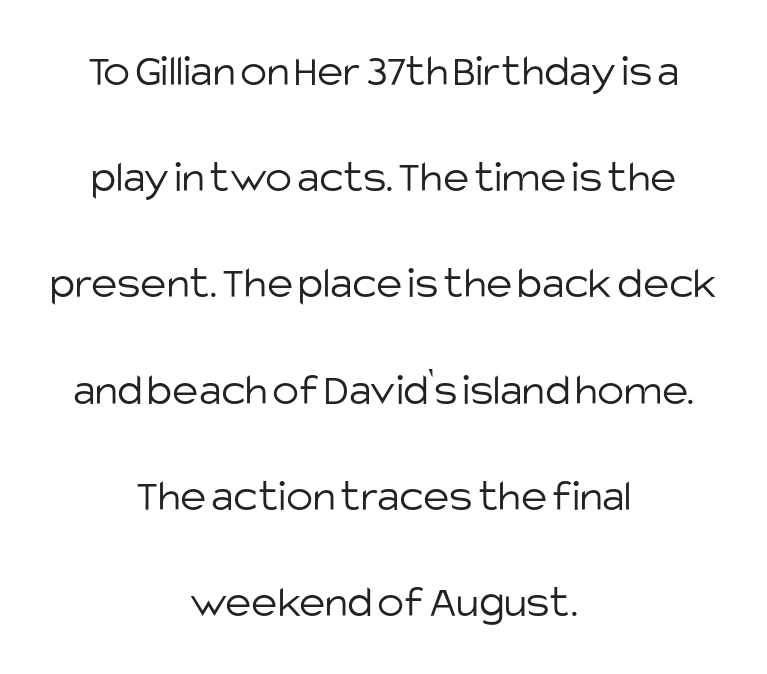
{"serif": "no", "italic": "no", "bold": "no", "weight": "light", "width": "normal", "stroke_contrast": "low", "x_height": "large", "monospaced": "no", "underline": "no", "align": "center", "line_spacing": "loose", "line_spacing_ratio": 2.36, "letter_spacing": "normal", "letter_spacing_em": 0.0, "glyph_px": 45}
